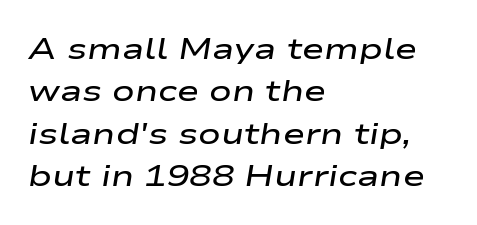
Q: Is the text bold? A: Semi-bold.
Q: Is the text italic (slanted)? A: Yes, it leans right by about 9 degrees.
Q: Is the text underlined? A: No.
Q: How is the paragraph aligned? A: Left-aligned.
Q: Is the spacing between letters normal or unusually wide? A: Normal.
Q: Is the spacing between lines tight, normal or loose? A: Normal.
Q: Width (condensed, normal, or wide)? A: Wide.
Q: Stroke contrast? A: Low.
Q: x-height? A: Medium.
Q: Monospaced? A: No.
